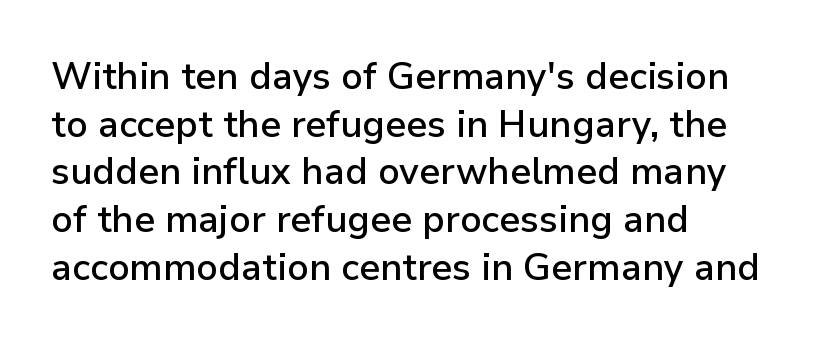
The typesetting leans somewhat heavy: a semibold. Layout note: lines flush left. This sample uses a sans-serif face. Successive baselines arrive at the customary interval.
